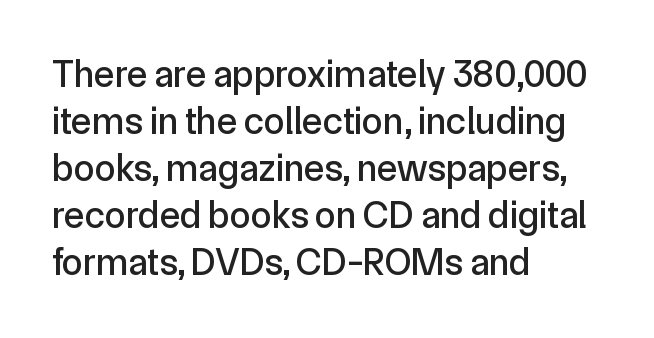
The letters advance in unequal steps, a hallmark of proportional type. Plain, unruled lines of type. Is the block centered? No — it sits flush against the left margin. What stands out about the letter spacing? Nothing — it is the standard amount. If you drew a line through each stem, it would be perfectly vertical. What kind of face is this? One without serifs — a sans.
